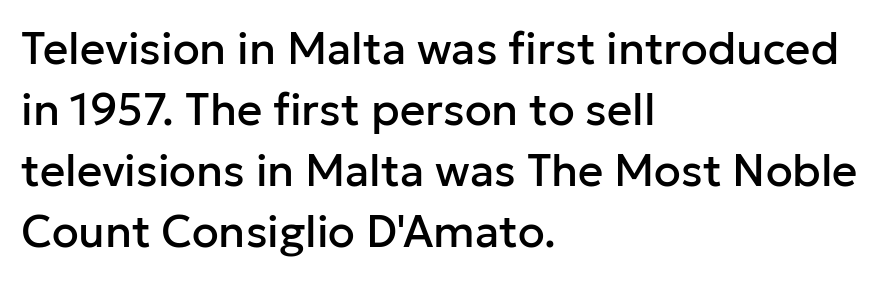
The image shows 44 px sans-serif type, upright; set left-aligned, normal line spacing (1.39x), normal letter spacing, not underlined; low stroke contrast and a medium x-height.
